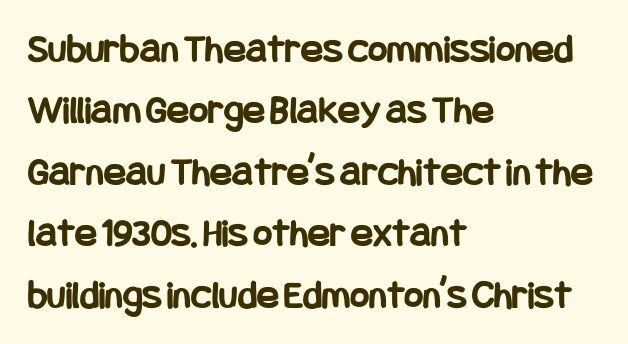
The image shows 41 px bold, condensed sans-serif type, upright; set left-aligned, normal line spacing (1.5x), normal letter spacing, not underlined; low stroke contrast and a large x-height.
